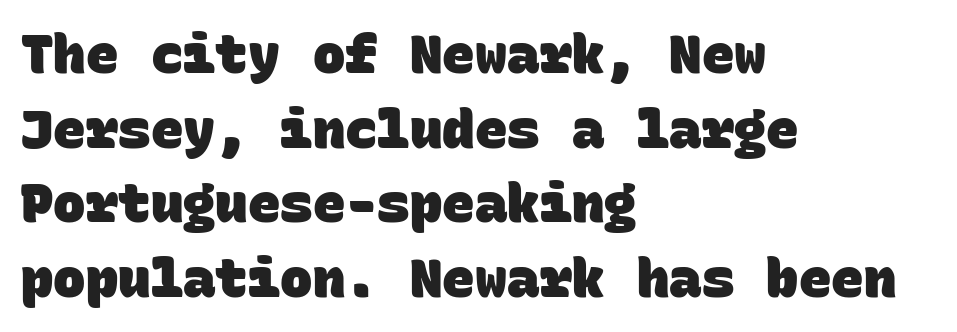
The image shows 54 px heavy sans-serif type, monospaced; set left-aligned, normal line spacing (1.38x), normal letter spacing, not underlined; low stroke contrast and a large x-height.
